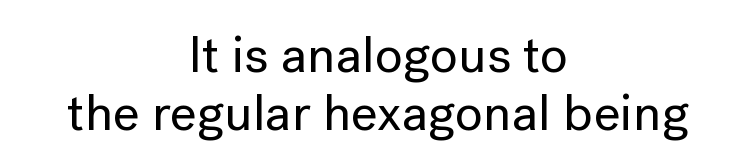
The image shows 52 px sans-serif type, upright; set centered, tight line spacing (1.12x), normal letter spacing, not underlined; low stroke contrast and a medium x-height.
